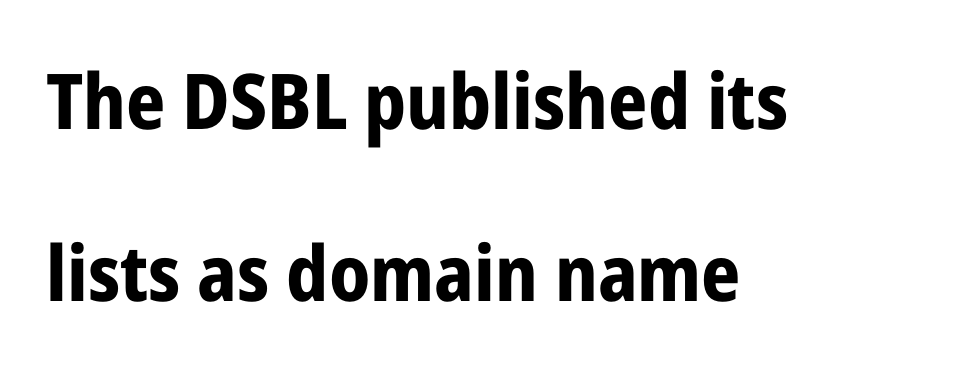
The image shows 77 px bold, condensed sans-serif type, upright; set left-aligned, loose line spacing (2.23x), normal letter spacing, not underlined; low stroke contrast and a medium x-height.
